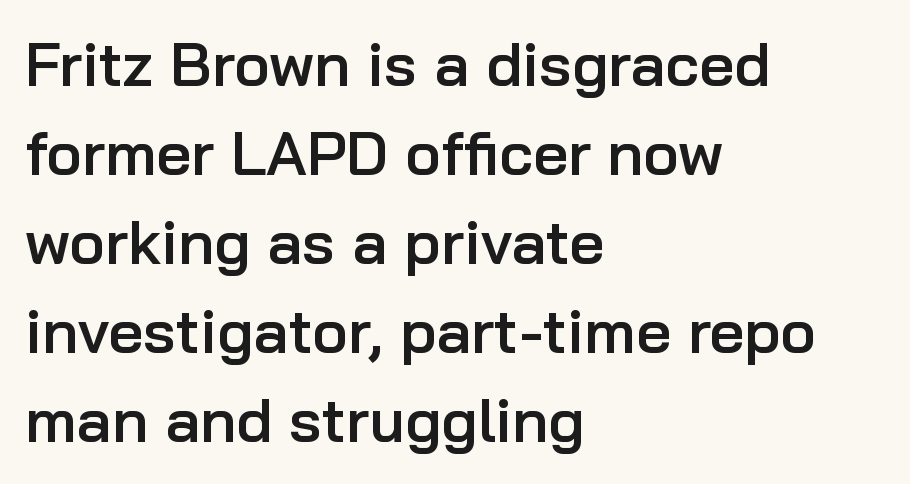
You could call the tracking neutral — neither tight nor loose. The passage shown is typed in a proportional face where columns would drift. In terms of posture, this sample is upright. The font is running at a semibold setting, under full bold. The space directly below the letters is spotless. Baseline-to-baseline distance is the conventional proportion of letter height.
